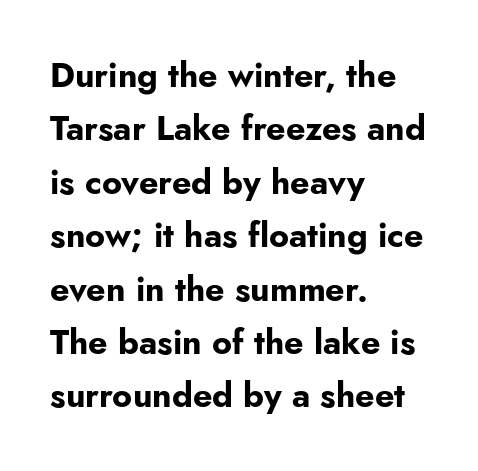
Q: Is the text bold? A: Yes.
Q: Is the text italic (slanted)? A: No, it is upright.
Q: Is the typeface a serif or a sans-serif typeface? A: Sans-serif.
Q: Is the text underlined? A: No.
Q: How is the paragraph aligned? A: Left-aligned.
Q: Is the spacing between letters normal or unusually wide? A: Normal.
Q: Is the spacing between lines tight, normal or loose? A: Normal.
Q: Width (condensed, normal, or wide)? A: Normal.
Q: Stroke contrast? A: Low.
Q: x-height? A: Small.
Q: Monospaced? A: No.
